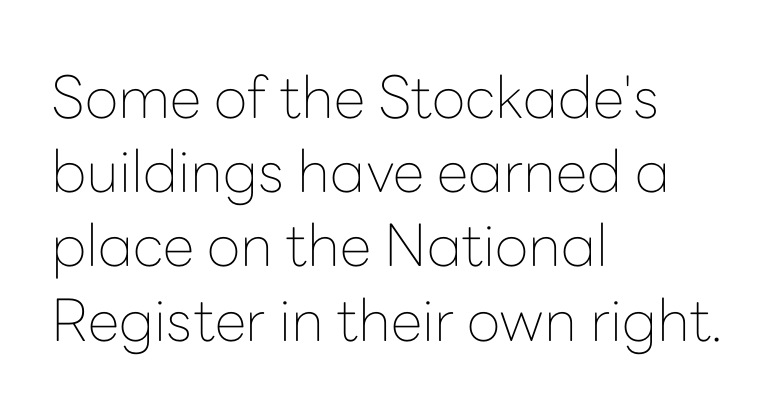
The image shows 58 px thin sans-serif type, upright; set left-aligned, normal line spacing (1.28x), normal letter spacing, not underlined; low stroke contrast and a medium x-height.
